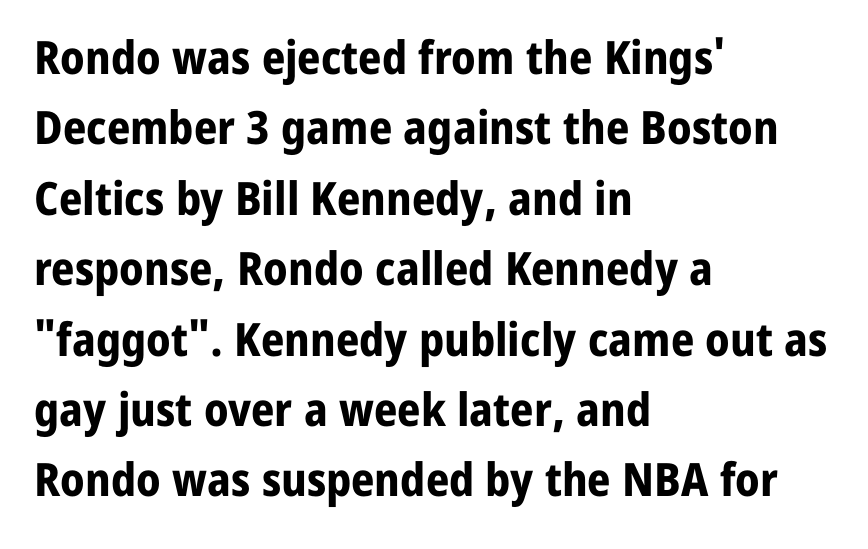
Q: Is the text bold? A: Yes.
Q: Is the text italic (slanted)? A: No, it is upright.
Q: Is the typeface a serif or a sans-serif typeface? A: Sans-serif.
Q: Is the text underlined? A: No.
Q: How is the paragraph aligned? A: Left-aligned.
Q: Is the spacing between letters normal or unusually wide? A: Normal.
Q: Is the spacing between lines tight, normal or loose? A: Normal.
Q: Width (condensed, normal, or wide)? A: Normal.
Q: Stroke contrast? A: Low.
Q: x-height? A: Medium.
Q: Monospaced? A: No.
